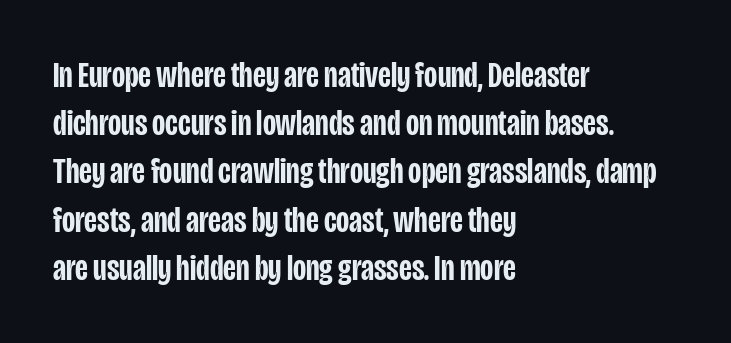
Q: Is the text bold? A: Semi-bold.
Q: Is the text italic (slanted)? A: No, it is upright.
Q: Is the typeface a serif or a sans-serif typeface? A: Sans-serif.
Q: Is the text underlined? A: No.
Q: How is the paragraph aligned? A: Left-aligned.
Q: Is the spacing between letters normal or unusually wide? A: Normal.
Q: Is the spacing between lines tight, normal or loose? A: Normal.
Q: Width (condensed, normal, or wide)? A: Condensed.
Q: Stroke contrast? A: Low.
Q: x-height? A: Large.
Q: Monospaced? A: No.
